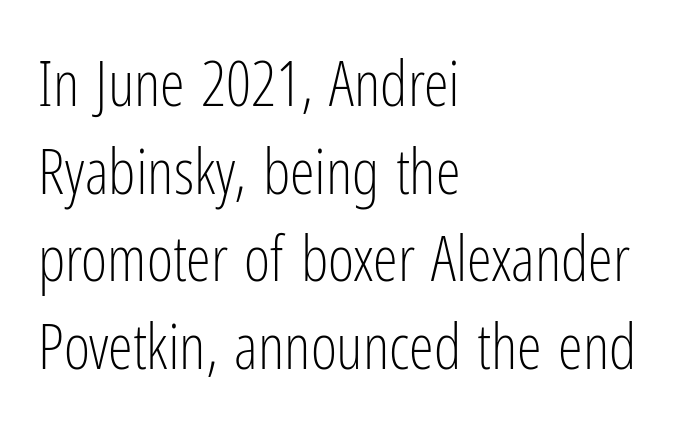
Q: Is the text bold? A: No.
Q: Is the text italic (slanted)? A: No, it is upright.
Q: Is the typeface a serif or a sans-serif typeface? A: Sans-serif.
Q: Is the text underlined? A: No.
Q: How is the paragraph aligned? A: Left-aligned.
Q: Is the spacing between letters normal or unusually wide? A: Normal.
Q: Is the spacing between lines tight, normal or loose? A: Normal.
Q: Width (condensed, normal, or wide)? A: Condensed.
Q: Stroke contrast? A: Low.
Q: x-height? A: Medium.
Q: Monospaced? A: No.
